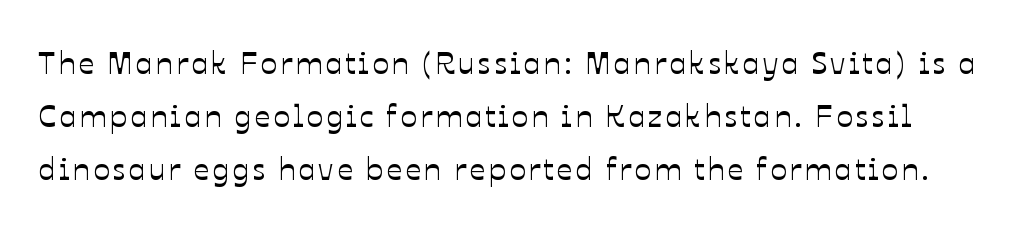
Q: Is the text italic (slanted)? A: No, it is upright.
Q: Is the text underlined? A: No.
Q: Width (condensed, normal, or wide)? A: Normal.
Q: Stroke contrast? A: Low.
Q: x-height? A: Medium.
Q: Monospaced? A: No.
